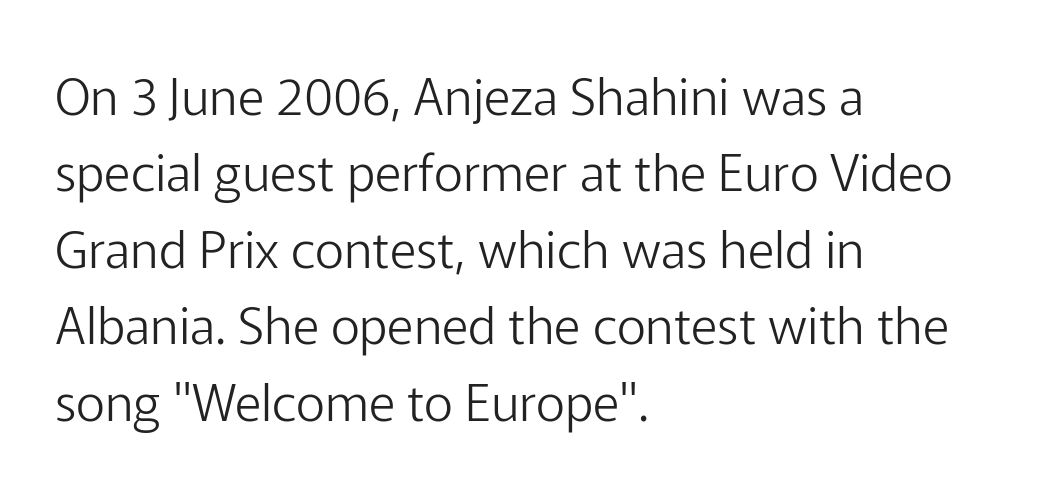
The strokes carry an ordinary text weight at most. A roman cut, with each character standing at attention. Rule under the text: the space is simply empty. Each letter keeps its own natural width here, so spacing adapts to shape.
